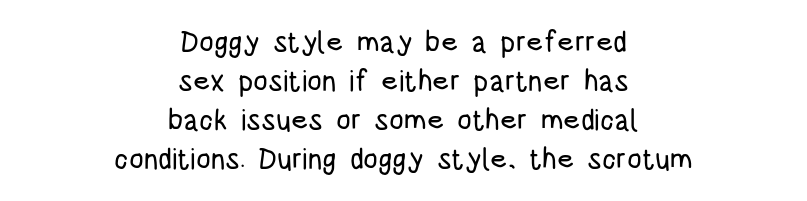
Q: Is the text italic (slanted)? A: No, it is upright.
Q: Is the typeface a serif or a sans-serif typeface? A: Sans-serif.
Q: Is the text underlined? A: No.
Q: How is the paragraph aligned? A: Centered.
Q: Is the spacing between letters normal or unusually wide? A: Normal.
Q: Is the spacing between lines tight, normal or loose? A: Normal.
Q: Width (condensed, normal, or wide)? A: Condensed.
Q: Stroke contrast? A: Low.
Q: x-height? A: Large.
Q: Monospaced? A: No.
